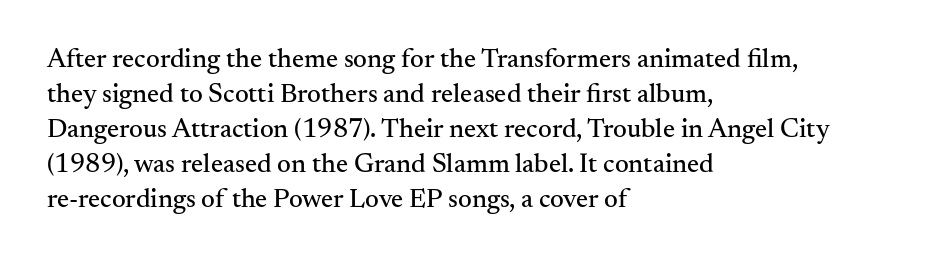
Q: Is the text italic (slanted)? A: No, it is upright.
Q: Is the text underlined? A: No.
Q: How is the paragraph aligned? A: Left-aligned.
Q: Is the spacing between letters normal or unusually wide? A: Normal.
Q: Is the spacing between lines tight, normal or loose? A: Normal.
